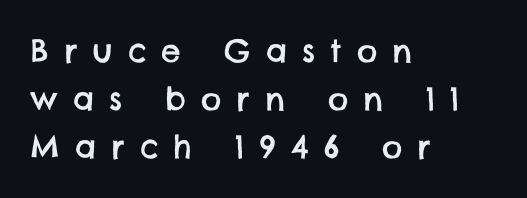
Character widths vary here, with narrow letters taking less room than wide ones. The horizontal fit of the characters is loose and conspicuously gappy. If you drew a ruler down the left edge, every line would touch it. The passage shown stacks its lines at a standard gap. These lines are composed in type without serifs. Check the space under the baseline: it is left empty.
